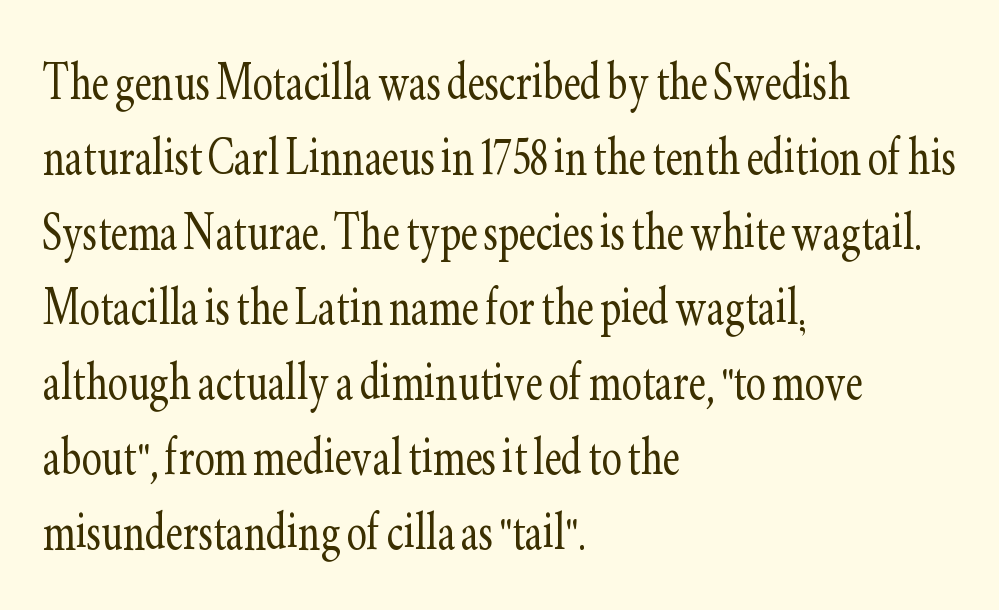
Descenders hang freely into open space. Classification — serif. You could not count columns in this text — the font is proportionally spaced. The axis of the letterforms is exactly vertical. The letterforms sit shoulder to shoulder at normal distance.
